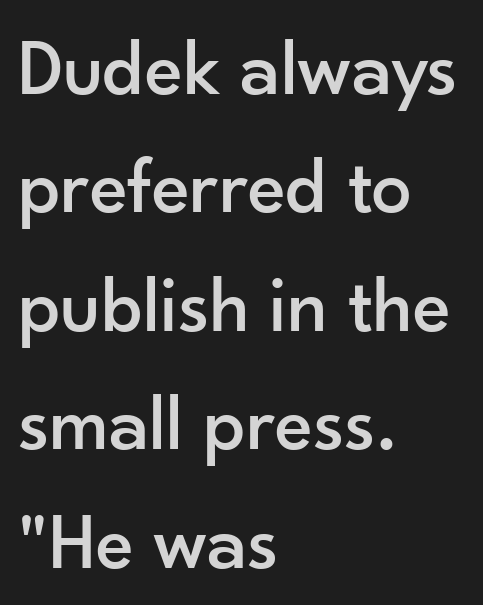
You can tell it's not italic because the verticals are truly vertical. The string is rendered with underlining switched off. How would I describe the line gaps? Plain and ordinary. One-word summary of the alignment: left. The letterforms sit shoulder to shoulder at normal distance.
